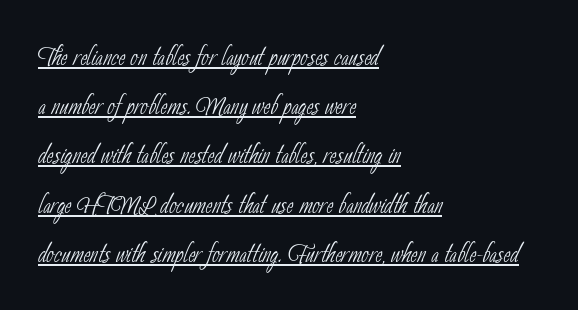
Q: Is the text bold? A: No.
Q: Is the typeface a serif or a sans-serif typeface? A: Sans-serif.
Q: Is the text underlined? A: Yes.
Q: How is the paragraph aligned? A: Left-aligned.
Q: Is the spacing between letters normal or unusually wide? A: Normal.
Q: Is the spacing between lines tight, normal or loose? A: Normal.
Q: Width (condensed, normal, or wide)? A: Condensed.
Q: Stroke contrast? A: Low.
Q: x-height? A: Small.
Q: Monospaced? A: No.
